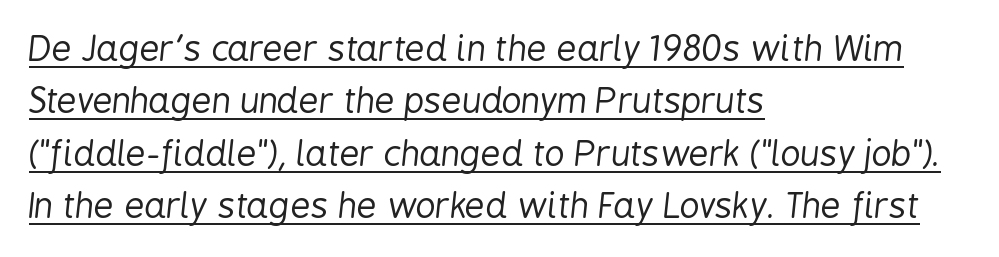
Q: Is the text bold? A: No.
Q: Is the text italic (slanted)? A: Yes, it leans right by about 6 degrees.
Q: Is the text underlined? A: Yes.
Q: How is the paragraph aligned? A: Left-aligned.
Q: Is the spacing between letters normal or unusually wide? A: Normal.
Q: Is the spacing between lines tight, normal or loose? A: Normal.
Q: Width (condensed, normal, or wide)? A: Condensed.
Q: Stroke contrast? A: Low.
Q: x-height? A: Medium.
Q: Monospaced? A: No.
